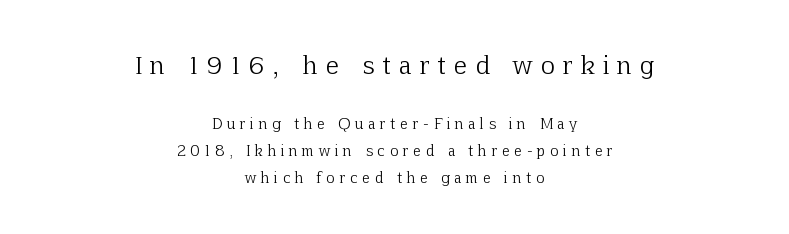
In this sample the first text group is rendered at the bigger scale. Compared with typical body copy, the letter spacing here is much looser. Weight: not bold — regular or lighter. Reading down the block, each line starts at a different indent, mirrored at its end. Plain, unruled lines of type.
